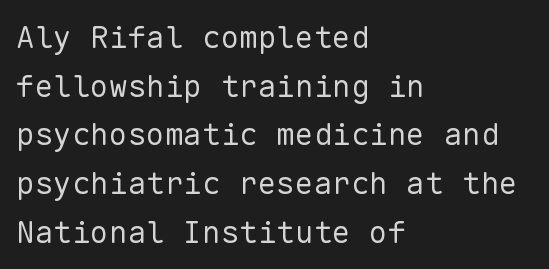
Q: Is the text bold? A: No.
Q: Is the text italic (slanted)? A: No, it is upright.
Q: Is the typeface a serif or a sans-serif typeface? A: Sans-serif.
Q: Is the text underlined? A: No.
Q: How is the paragraph aligned? A: Left-aligned.
Q: Is the spacing between letters normal or unusually wide? A: Normal.
Q: Is the spacing between lines tight, normal or loose? A: Normal.
Q: Width (condensed, normal, or wide)? A: Normal.
Q: Stroke contrast? A: Low.
Q: x-height? A: Medium.
Q: Monospaced? A: Yes.
